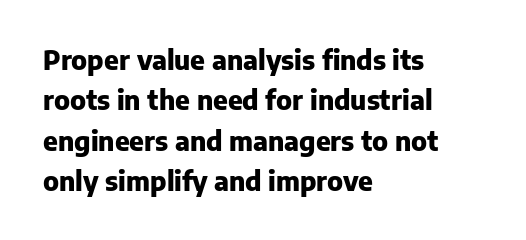
A classic flush-left, rag-right setting is used for this passage. Rows of type keep a routine distance in the vertical direction. Descenders are the only things crossing below the line. The strokes are fattened all the way to bold. Tracking value appears to be zero — textbook default spacing.
